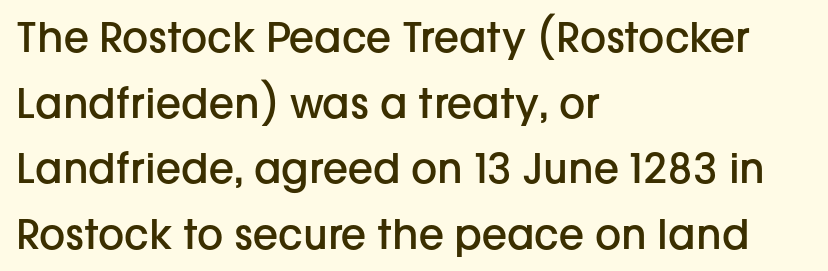
Q: Is the text bold? A: Semi-bold.
Q: Is the text italic (slanted)? A: No, it is upright.
Q: Is the typeface a serif or a sans-serif typeface? A: Sans-serif.
Q: Is the text underlined? A: No.
Q: How is the paragraph aligned? A: Left-aligned.
Q: Is the spacing between letters normal or unusually wide? A: Normal.
Q: Is the spacing between lines tight, normal or loose? A: Normal.
Q: Width (condensed, normal, or wide)? A: Normal.
Q: Stroke contrast? A: Low.
Q: x-height? A: Medium.
Q: Monospaced? A: No.
